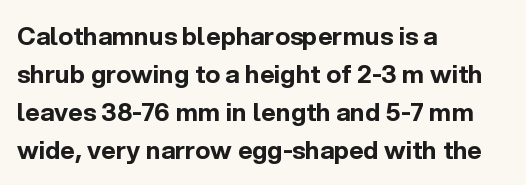
{"italic": "no", "bold": "yes", "underline": "no", "align": "left", "line_spacing": "normal", "line_spacing_ratio": 1.52, "letter_spacing": "normal", "letter_spacing_em": 0.0, "glyph_px": 25}
